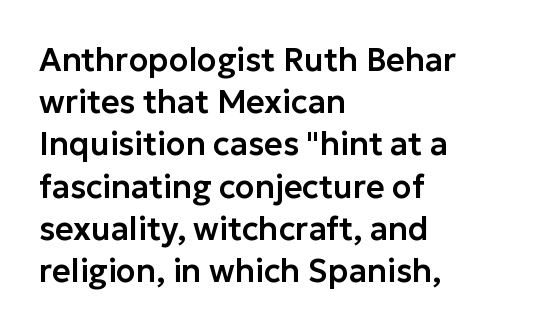
Each line starts at the same left margin while the right side varies. Ascenders rise straight up at ninety degrees. Each word holds together tightly as a unit, with standard inter-letter gaps. Quick note: interline space is typical.
